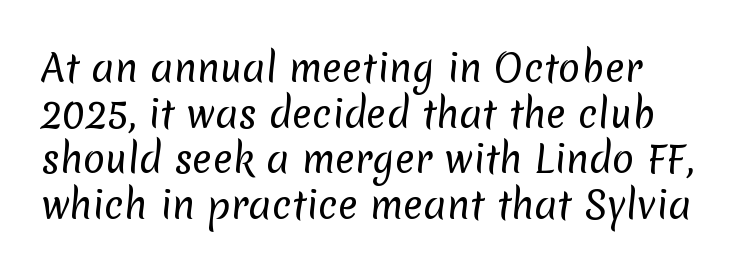
The image shows 37 px regular-weight sans-serif type; set line spacing 1.23x, normal letter spacing, not underlined; low stroke contrast and a medium x-height.
